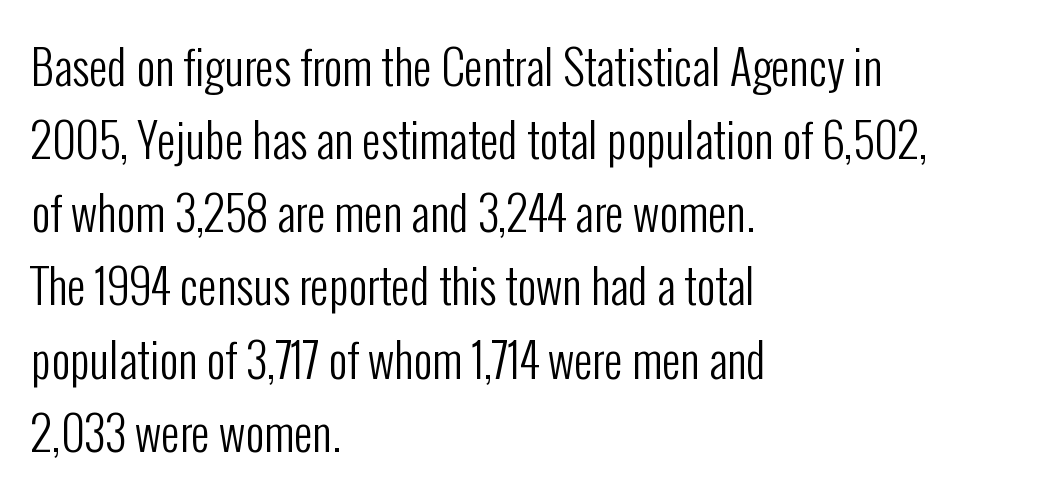
The image shows 46 px regular-weight, condensed sans-serif type, upright; set left-aligned, normal line spacing (1.59x), normal letter spacing, not underlined; low stroke contrast and a medium x-height.
